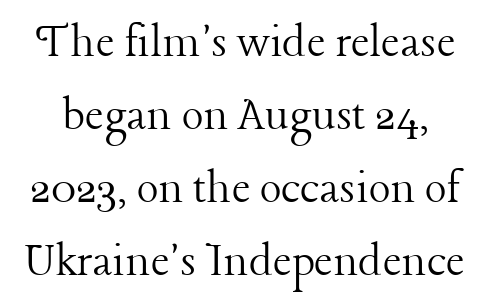
The image shows 51 px light serif type, upright; set normal line spacing (1.43x), normal letter spacing, not underlined; low stroke contrast and a medium x-height.
